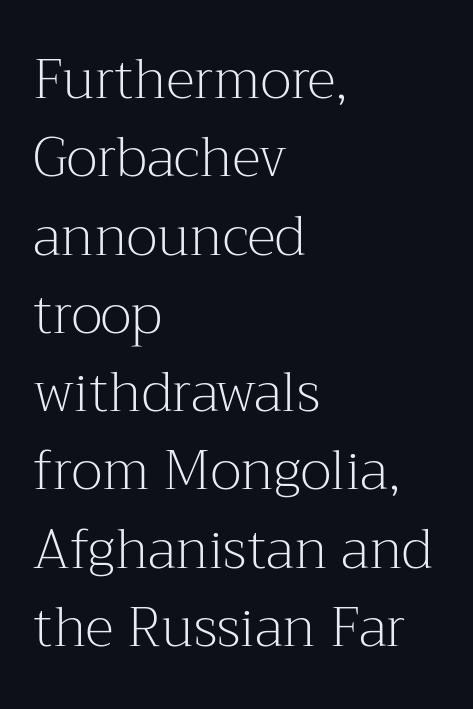
{"serif": "yes", "italic": "no", "bold": "no", "weight": "light", "width": "normal", "stroke_contrast": "medium", "x_height": "medium", "monospaced": "no", "underline": "no", "align": "left", "line_spacing": "normal", "line_spacing_ratio": 1.45, "letter_spacing": "normal", "letter_spacing_em": 0.0, "glyph_px": 54}
